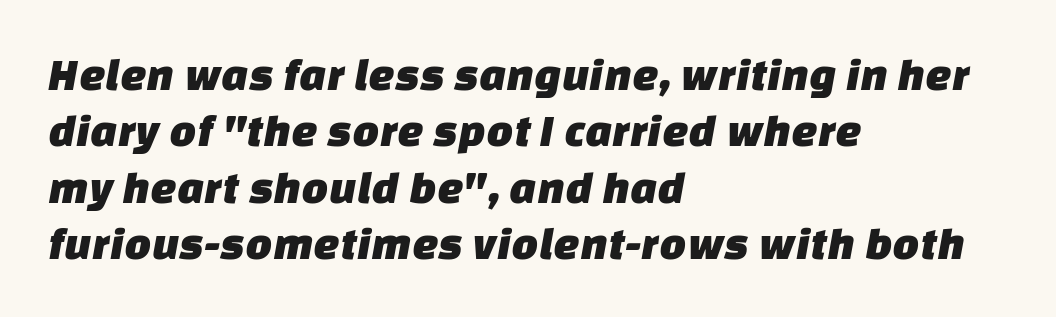
Q: Is the typeface a serif or a sans-serif typeface? A: Sans-serif.
Q: Is the text underlined? A: No.
Q: How is the paragraph aligned? A: Left-aligned.
Q: Is the spacing between letters normal or unusually wide? A: Normal.
Q: Width (condensed, normal, or wide)? A: Normal.
Q: Stroke contrast? A: Low.
Q: x-height? A: Large.
Q: Monospaced? A: No.
